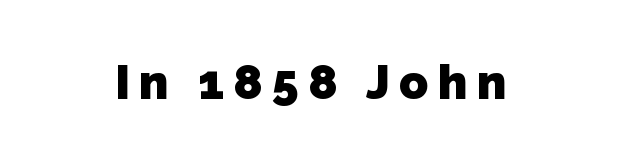
Each glyph is drawn with heavy, bold strokes. I'd call this a sans setting — the letters go barefoot. The letters advance in unequal steps, a hallmark of proportional type. Words float on clear page, feet unadorned.
